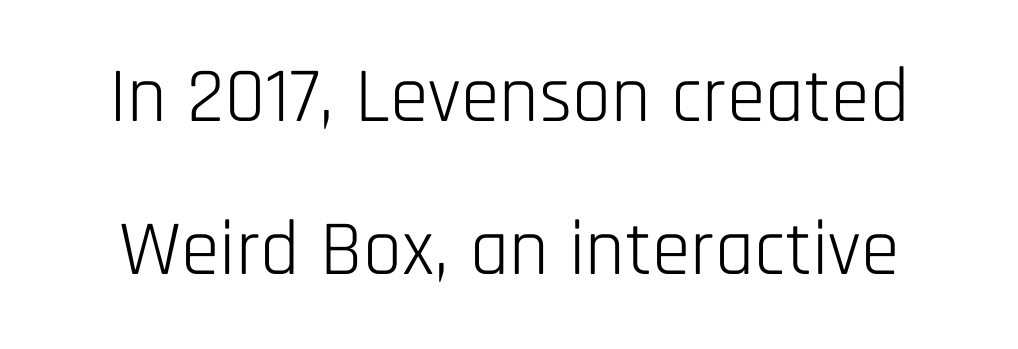
The image shows 78 px light, condensed sans-serif type, upright; set loose line spacing (1.96x), normal letter spacing, not underlined; low stroke contrast and a large x-height.
